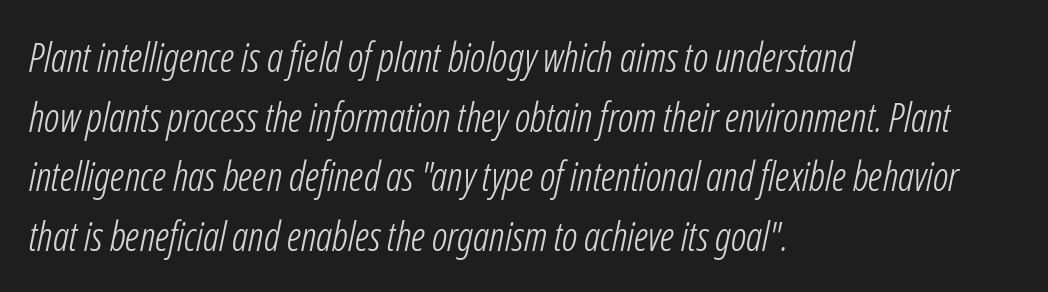
{"italic": "yes", "lean": "right", "slant_degrees": 12, "bold": "no", "weight": "light", "width": "condensed", "stroke_contrast": "low", "x_height": "medium", "monospaced": "no", "underline": "no", "align": "left", "line_spacing": "normal", "line_spacing_ratio": 1.49, "letter_spacing": "normal", "letter_spacing_em": 0.0, "glyph_px": 40}
